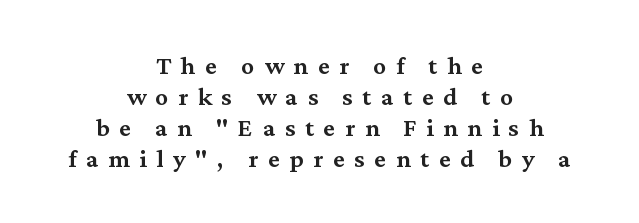
Centered paragraph, ragged on both sides. Each row of text sits above clean, open space. Strokes here are thickened, but only to semibold level. The line texture is sparse and dotted thanks to wide tracking. Ascenders rise straight up at ninety degrees.
